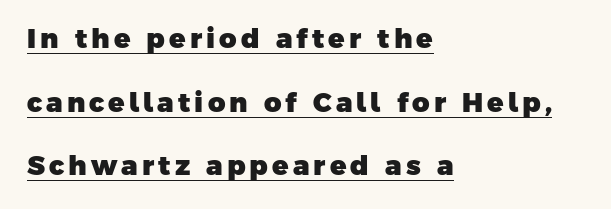
Q: Is the text bold? A: Yes.
Q: Is the text underlined? A: Yes.
Q: How is the paragraph aligned? A: Left-aligned.
Q: Is the spacing between lines tight, normal or loose? A: Loose.
